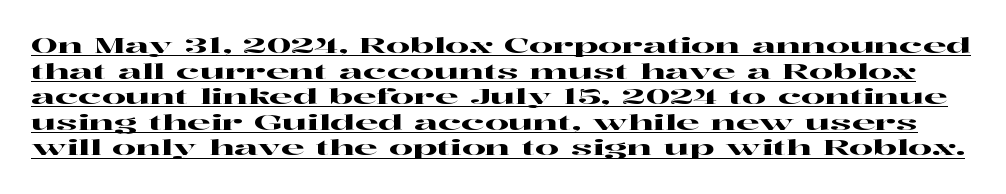
Q: Is the text italic (slanted)? A: No, it is upright.
Q: Is the text underlined? A: Yes.
Q: Is the spacing between letters normal or unusually wide? A: Normal.
